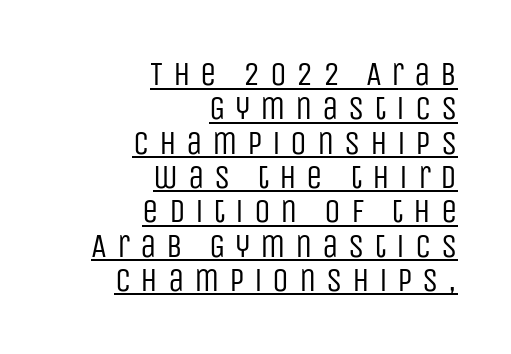
{"serif": "no", "italic": "no", "bold": "no", "weight": "regular", "width": "condensed", "stroke_contrast": "low", "x_height": "large", "monospaced": "no", "underline": "yes", "align": "right", "line_spacing": "tight", "line_spacing_ratio": 1.04, "letter_spacing": "wide", "letter_spacing_em": 0.29, "glyph_px": 33}
